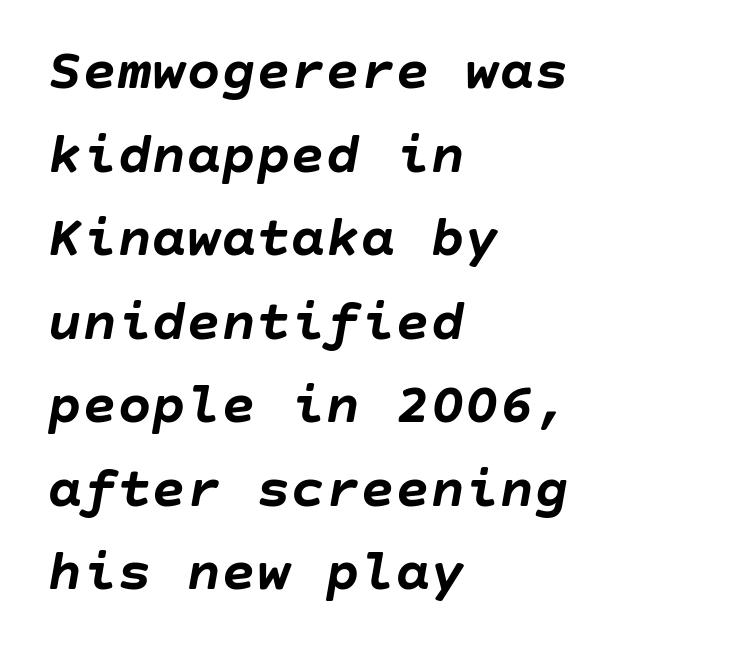
{"italic": "yes", "lean": "right", "slant_degrees": 10, "bold": "yes", "weight": "semibold", "width": "normal", "stroke_contrast": "low", "x_height": "large", "underline": "no", "align": "left", "line_spacing": "normal", "line_spacing_ratio": 1.44, "letter_spacing": "normal", "letter_spacing_em": 0.0, "glyph_px": 58}
